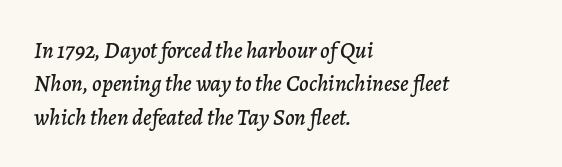
The image shows 23 px text type, italic (leaning right); set left-aligned, normal line spacing (1.45x), normal letter spacing, not underlined.
